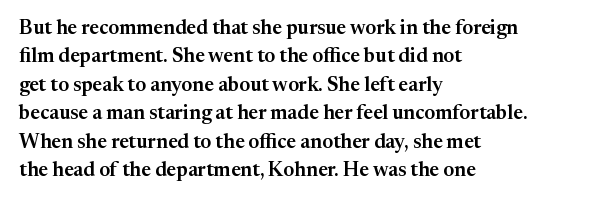
The image shows 20 px text type, upright; set left-aligned, normal line spacing (1.42x), normal letter spacing, not underlined.
